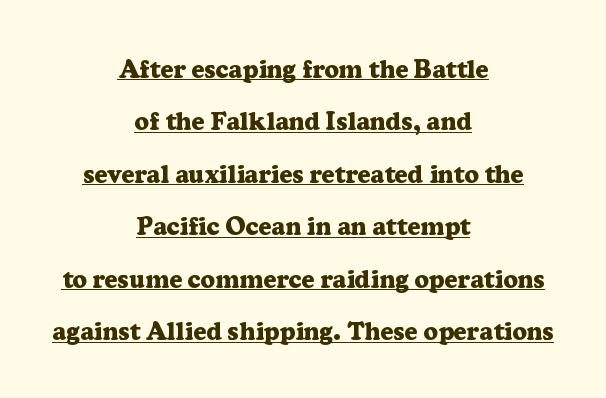
The image shows 25 px bold type, upright; set centered, loose line spacing (2.1x), normal letter spacing, underlined.
